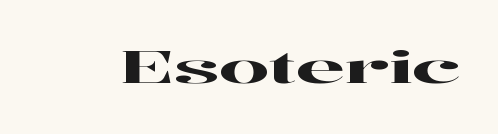
{"serif": "yes", "italic": "no", "width": "wide", "stroke_contrast": "high", "x_height": "medium", "monospaced": "no", "underline": "no", "letter_spacing": "normal", "letter_spacing_em": 0.0, "glyph_px": 44}
